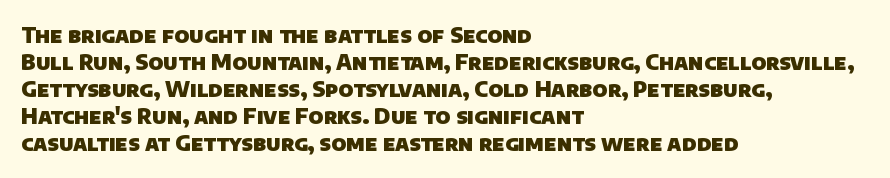
Q: Is the text bold? A: Yes.
Q: Is the text underlined? A: No.
Q: How is the paragraph aligned? A: Left-aligned.
Q: Is the spacing between letters normal or unusually wide? A: Normal.
Q: Is the spacing between lines tight, normal or loose? A: Normal.
